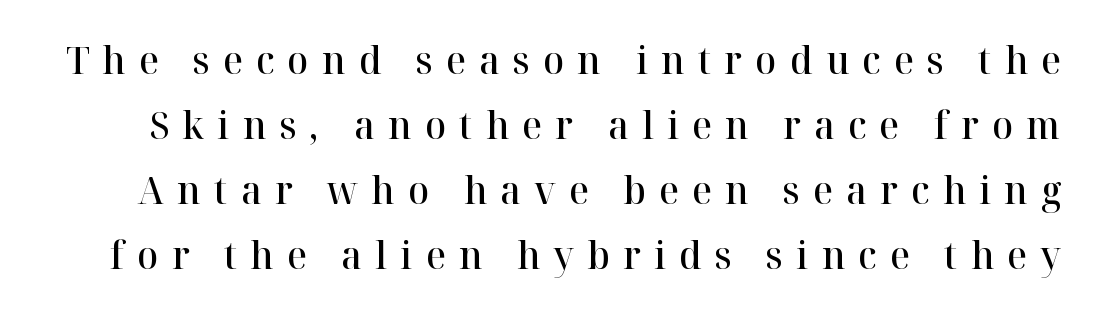
The image shows 39 px semibold serif type, upright; set normal line spacing (1.67x), unusually wide letter spacing (+0.34 em), not underlined; high stroke contrast and a medium x-height.
